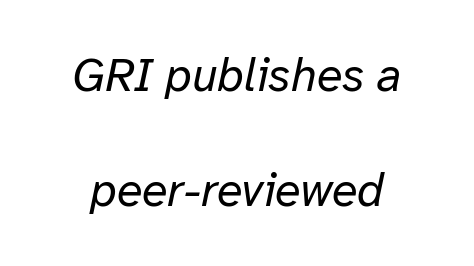
The typeface has the unassuming heft of standard copy or less. Quick note: interline space is abundant. The face used here is proportionally spaced, like ordinary book or web type. Each word holds together tightly as a unit, with standard inter-letter gaps. In terms of posture, this sample is oblique.
